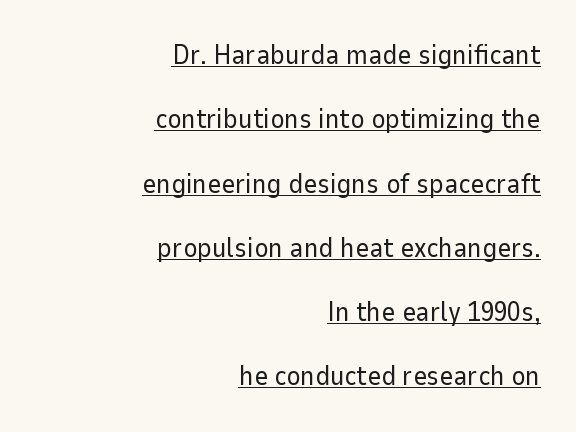
{"italic": "no", "bold": "no", "underline": "yes", "align": "right", "line_spacing": "loose", "line_spacing_ratio": 2.38, "letter_spacing": "normal", "letter_spacing_em": 0.0, "glyph_px": 27}
